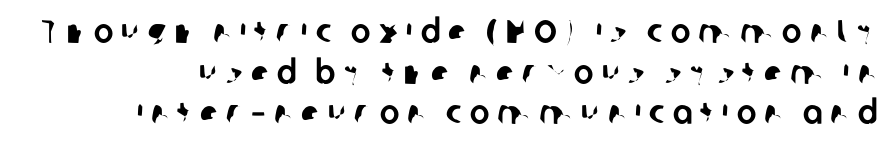
Q: Is the typeface a serif or a sans-serif typeface? A: Sans-serif.
Q: Is the text underlined? A: No.
Q: Is the spacing between letters normal or unusually wide? A: Unusually wide.
Q: Width (condensed, normal, or wide)? A: Normal.
Q: Stroke contrast? A: Low.
Q: x-height? A: Medium.
Q: Monospaced? A: No.
